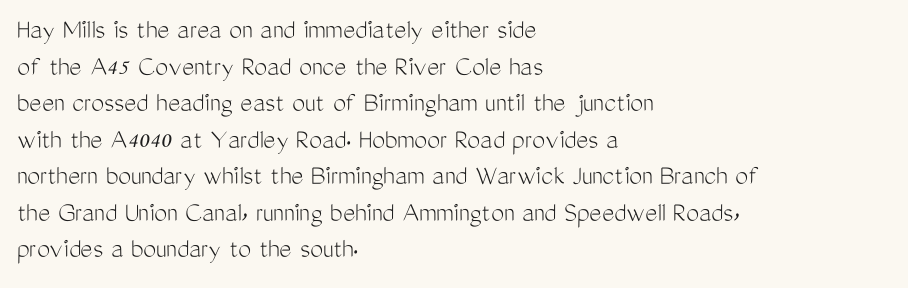
On a weight scale, this lands at 450 or below. Does extra space separate the letters? No, they use regular spacing. Is the block centered? No — it sits flush against the left margin. Successive baselines arrive at the customary interval.
